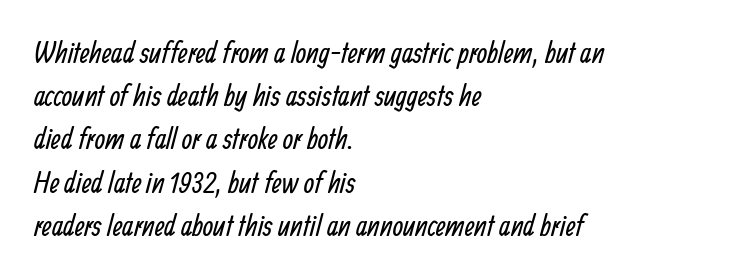
The image shows 30 px regular-weight, condensed sans-serif type; set left-aligned, normal line spacing (1.44x), normal letter spacing, not underlined; low stroke contrast and a medium x-height.
